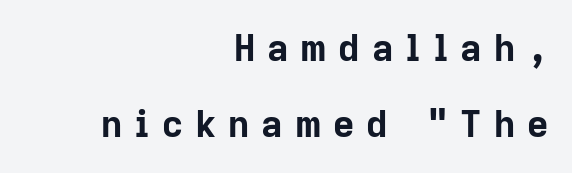
Q: Is the text bold? A: Yes.
Q: Is the text italic (slanted)? A: No, it is upright.
Q: Is the typeface a serif or a sans-serif typeface? A: Sans-serif.
Q: Is the text underlined? A: No.
Q: How is the paragraph aligned? A: Right-aligned.
Q: Is the spacing between letters normal or unusually wide? A: Unusually wide.
Q: Is the spacing between lines tight, normal or loose? A: Loose.
Q: Width (condensed, normal, or wide)? A: Normal.
Q: Stroke contrast? A: Low.
Q: x-height? A: Medium.
Q: Monospaced? A: No.
